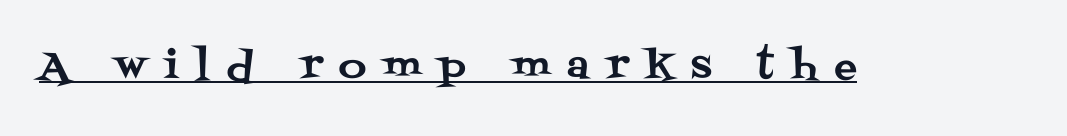
{"serif": "yes", "italic": "no", "width": "normal", "stroke_contrast": "medium", "x_height": "large", "monospaced": "no", "underline": "yes", "letter_spacing": "wide", "letter_spacing_em": 0.45, "glyph_px": 38}
